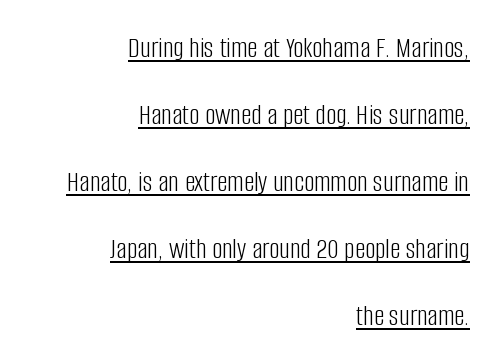
The image shows 29 px light, condensed sans-serif type, upright; set right-aligned, loose line spacing (2.31x), normal letter spacing, underlined; low stroke contrast and a large x-height.
